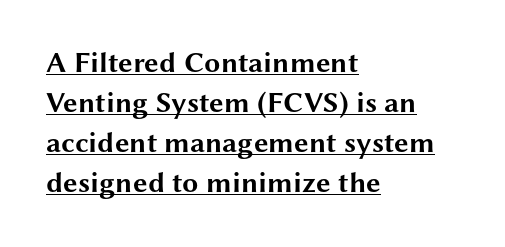
Q: Is the text bold? A: Yes.
Q: Is the text italic (slanted)? A: No, it is upright.
Q: Is the typeface a serif or a sans-serif typeface? A: Sans-serif.
Q: Is the text underlined? A: Yes.
Q: How is the paragraph aligned? A: Left-aligned.
Q: Is the spacing between letters normal or unusually wide? A: Normal.
Q: Is the spacing between lines tight, normal or loose? A: Normal.
Q: Width (condensed, normal, or wide)? A: Wide.
Q: Stroke contrast? A: Medium.
Q: x-height? A: Medium.
Q: Monospaced? A: No.
